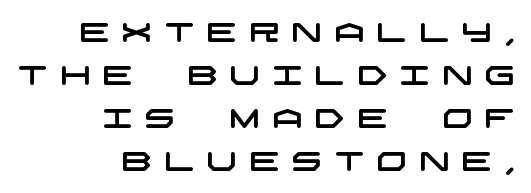
In CSS terms this would be text-align: right. Short note: letters widely spaced. A typesetter would call this leading conventional body-copy spacing. Descender tails drop into unmarked territory.
